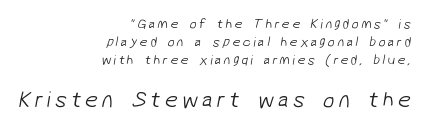
The image shows 23 px text type; set right-aligned, normal line spacing (1.27x), not underlined; the second (bottom) block is 1.64x larger.
